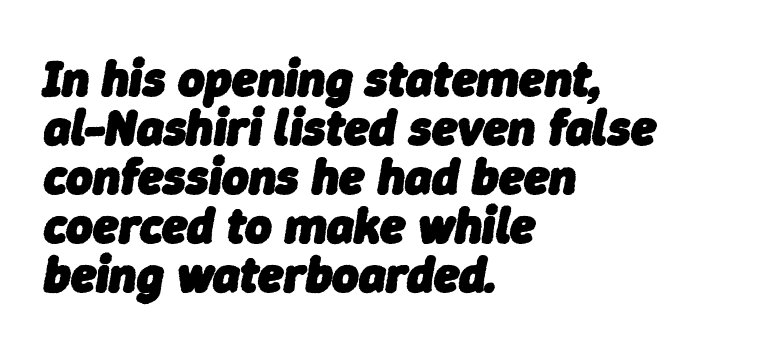
Tall strokes in this sample are angled rather than plumb. No word sits above an underline. Weight: bold. Reading down the block, your eye returns to a fixed left position each line.
